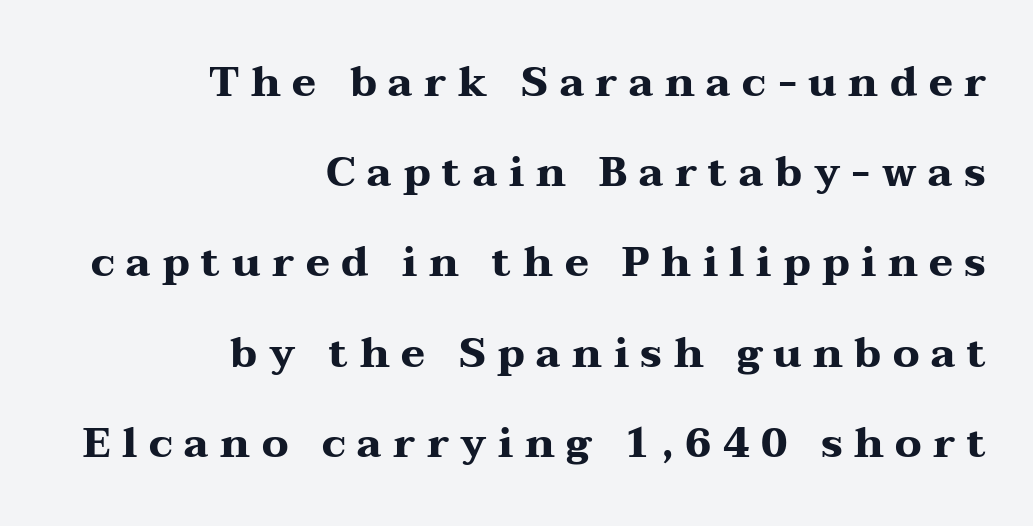
The image shows 41 px heavy, wide serif type, upright; set right-aligned, loose line spacing (2.2x), unusually wide letter spacing (+0.28 em), not underlined; medium stroke contrast and a medium x-height.
